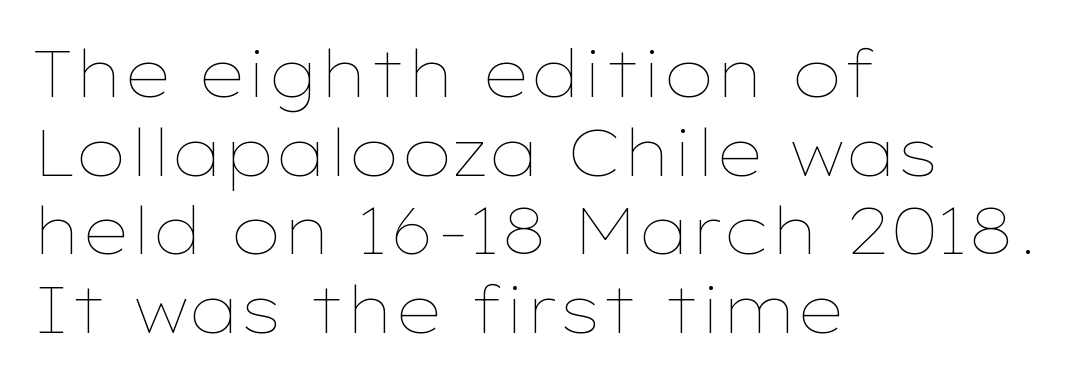
The text block is weighted toward the left margin, trailing off unevenly rightward. When letters stand straight like this, we call the style roman or upright. Any mark beneath the type? The region is blank. Spacing verdict: proportional, widths tailored to each character. The letters look calm and open, with moderate or lighter stems. Between one letter and the next there's only the usual sliver of space.
